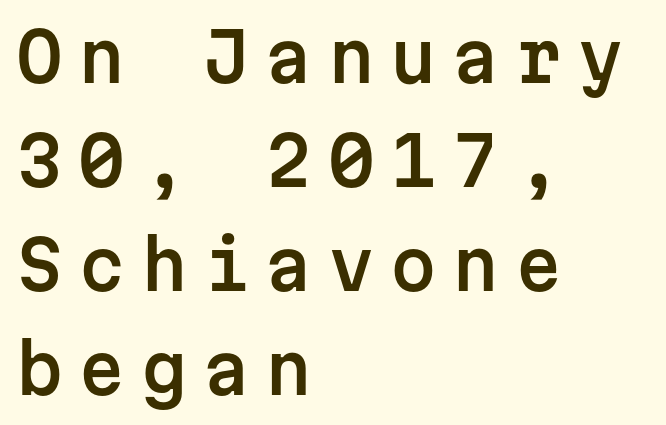
The image shows 67 px sans-serif type, upright, monospaced; set left-aligned, normal line spacing (1.55x), unusually wide letter spacing (+0.23 em), not underlined; low stroke contrast and a medium x-height.
